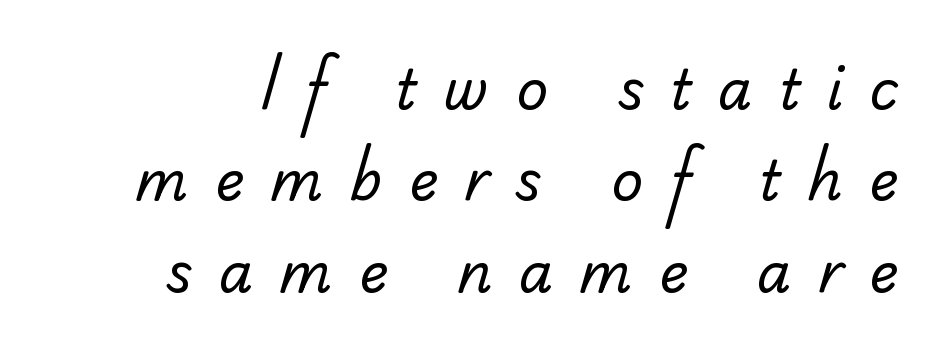
{"serif": "no", "bold": "no", "weight": "regular", "width": "normal", "stroke_contrast": "low", "x_height": "small", "monospaced": "no", "underline": "no", "align": "right", "line_spacing": "normal", "line_spacing_ratio": 1.66, "letter_spacing": "wide", "letter_spacing_em": 0.48, "glyph_px": 55}
